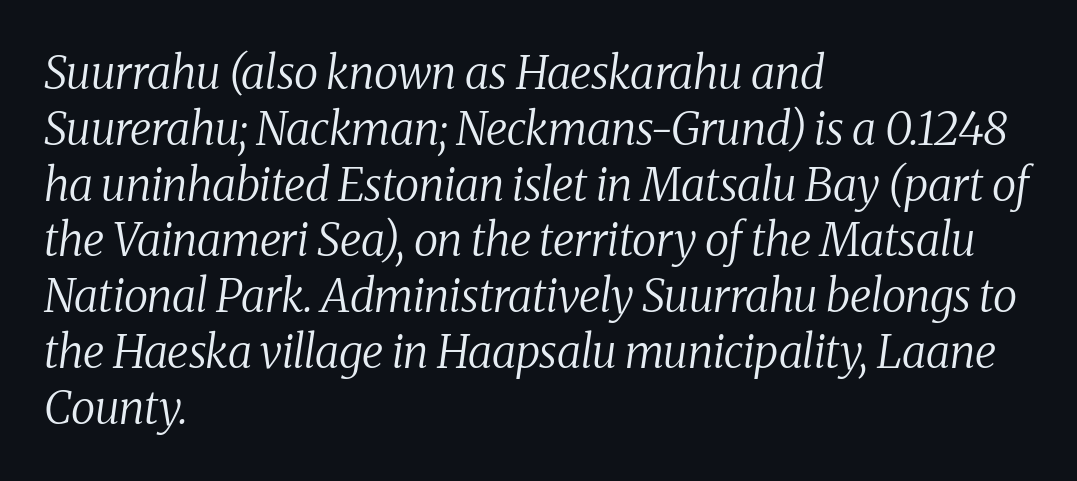
The gap between lines stays unmarked. One-word summary of the alignment: left. Nobody touched the tracking dial on this one. The rendering uses natural spacing where letterforms have individual widths.
